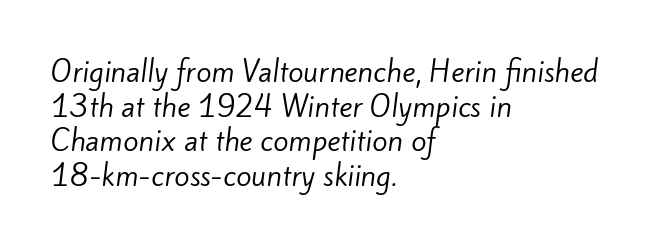
The passage is arranged the way most books set body copy — flush left. Stem width sits at or under what a default text font uses. You could not count columns in this text — the font is proportionally spaced. Check where the strokes stop: nothing finishes them off — pure sans.
